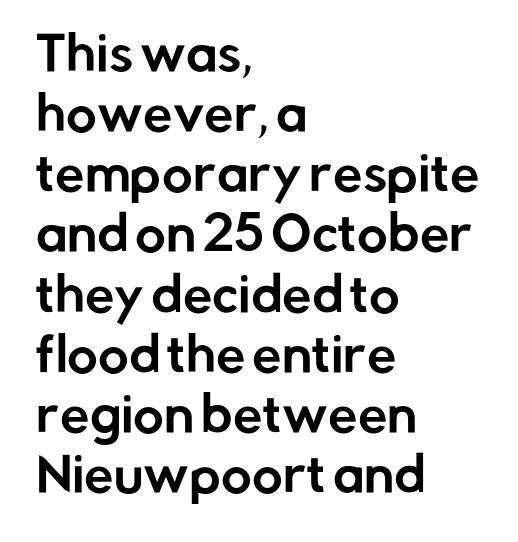
{"serif": "no", "italic": "no", "width": "normal", "stroke_contrast": "low", "x_height": "medium", "monospaced": "no", "underline": "no", "align": "left", "line_spacing": "normal", "line_spacing_ratio": 1.28, "letter_spacing": "normal", "letter_spacing_em": 0.0, "glyph_px": 47}
